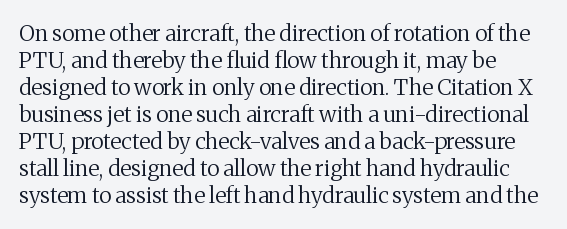
Check under the words: just untouched page. The letterforms sit shoulder to shoulder at normal distance. Rendered with straight, roman letterforms. No heavy texture on the line: the type isn't bold.
